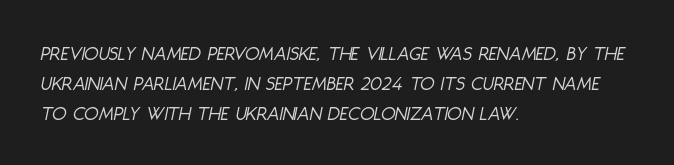
The image shows 21 px text type, italic (leaning right); set left-aligned, normal line spacing (1.42x), normal letter spacing, not underlined.
